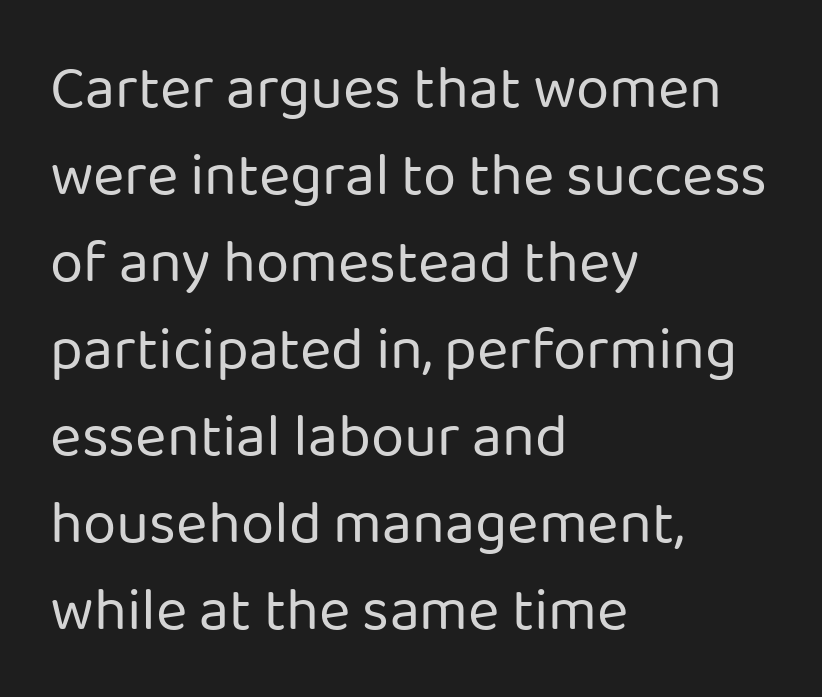
{"serif": "no", "italic": "no", "bold": "no", "weight": "regular", "width": "normal", "stroke_contrast": "low", "x_height": "medium", "monospaced": "no", "underline": "no", "align": "left", "line_spacing": "normal", "line_spacing_ratio": 1.45, "letter_spacing": "normal", "letter_spacing_em": 0.0, "glyph_px": 60}
